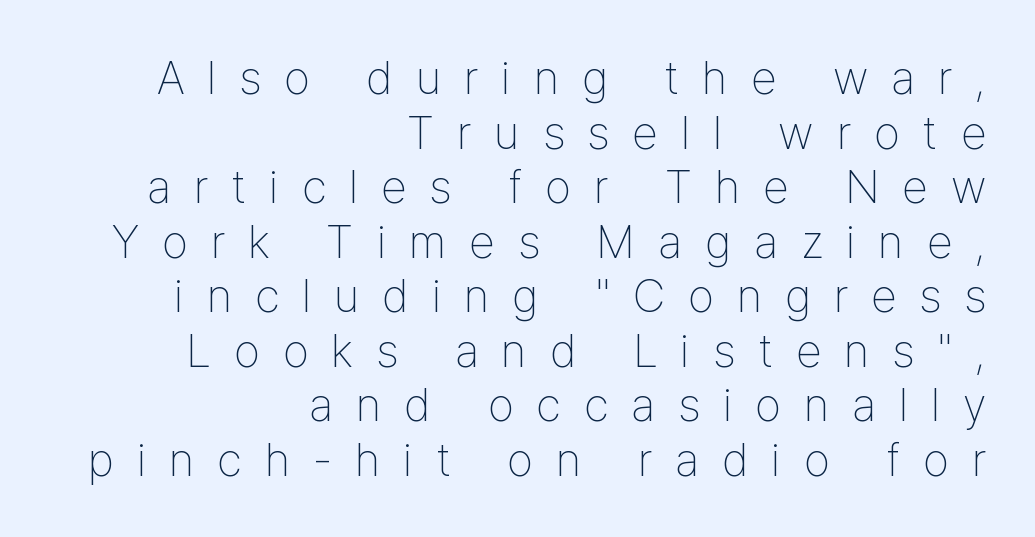
{"serif": "no", "italic": "no", "bold": "no", "weight": "thin", "width": "condensed", "stroke_contrast": "low", "x_height": "medium", "monospaced": "no", "underline": "no", "align": "right", "line_spacing_ratio": 1.16, "letter_spacing": "wide", "letter_spacing_em": 0.49, "glyph_px": 47}
